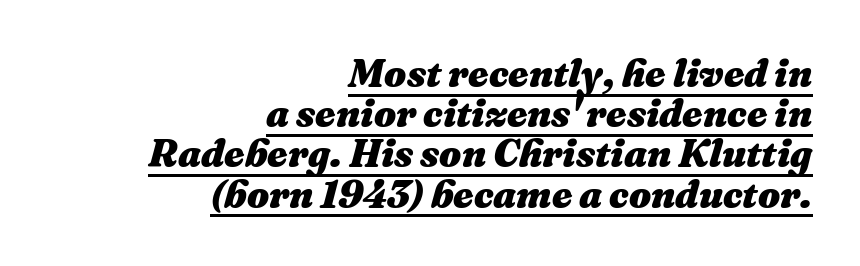
The image shows 39 px heavy type, italic (leaning right); set right-aligned, tight line spacing (1.03x), normal letter spacing, underlined; medium stroke contrast and a medium x-height.
